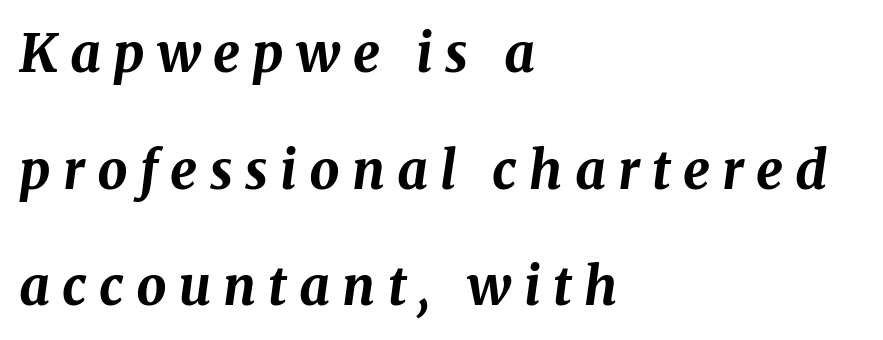
Q: Is the text bold? A: Yes.
Q: Is the text italic (slanted)? A: Yes, it leans right by about 8 degrees.
Q: Is the text underlined? A: No.
Q: How is the paragraph aligned? A: Left-aligned.
Q: Is the spacing between letters normal or unusually wide? A: Unusually wide.
Q: Is the spacing between lines tight, normal or loose? A: Loose.
Q: Width (condensed, normal, or wide)? A: Normal.
Q: Stroke contrast? A: Medium.
Q: x-height? A: Medium.
Q: Monospaced? A: No.
